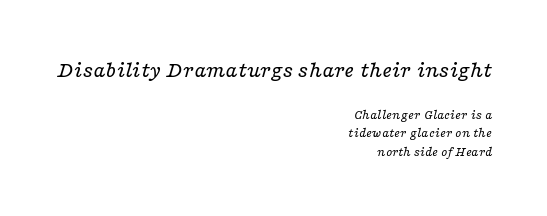
{"italic": "yes", "lean": "right", "slant_degrees": 16, "bold": "no", "underline": "no", "align": "right", "line_spacing": "normal", "line_spacing_ratio": 1.32, "letter_spacing": "normal", "letter_spacing_em": 0.0, "larger_block": "first", "size_ratio": 1.71, "glyph_px": 24}
